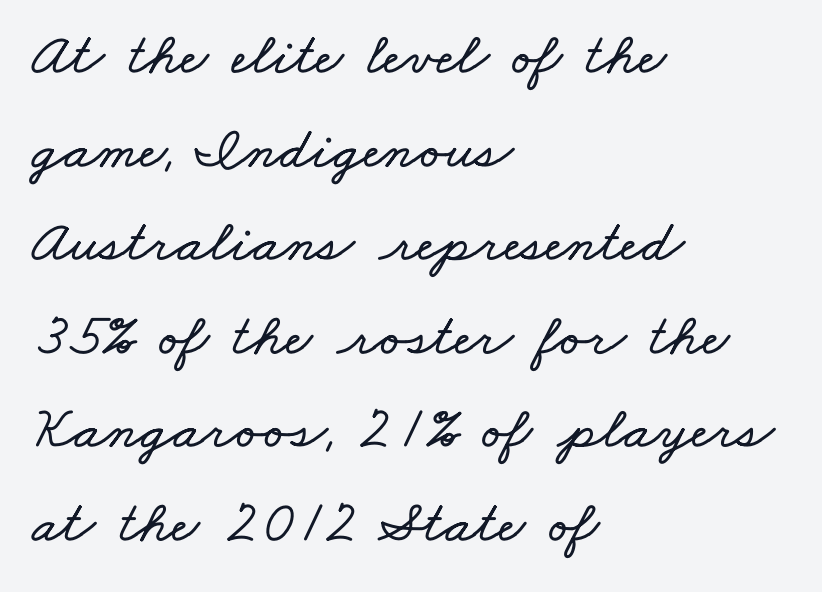
Q: Is the text underlined? A: No.
Q: How is the paragraph aligned? A: Left-aligned.
Q: Is the spacing between letters normal or unusually wide? A: Normal.
Q: Is the spacing between lines tight, normal or loose? A: Normal.
Q: Width (condensed, normal, or wide)? A: Wide.
Q: Stroke contrast? A: Low.
Q: x-height? A: Small.
Q: Monospaced? A: No.
